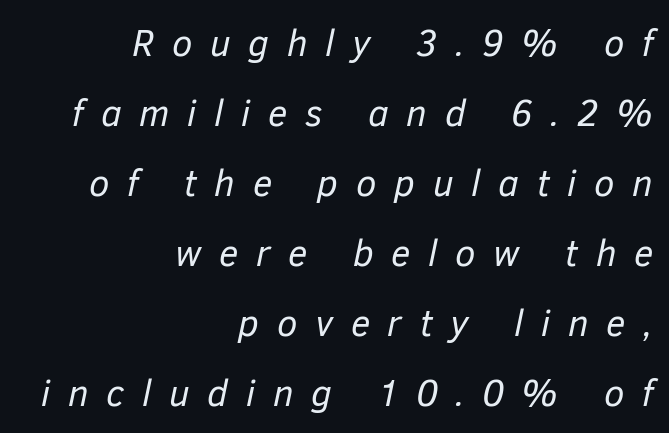
Q: Is the text bold? A: No.
Q: Is the text italic (slanted)? A: Yes, it leans right by about 12 degrees.
Q: Is the text underlined? A: No.
Q: How is the paragraph aligned? A: Right-aligned.
Q: Is the spacing between letters normal or unusually wide? A: Unusually wide.
Q: Width (condensed, normal, or wide)? A: Normal.
Q: Stroke contrast? A: Low.
Q: x-height? A: Medium.
Q: Monospaced? A: No.
